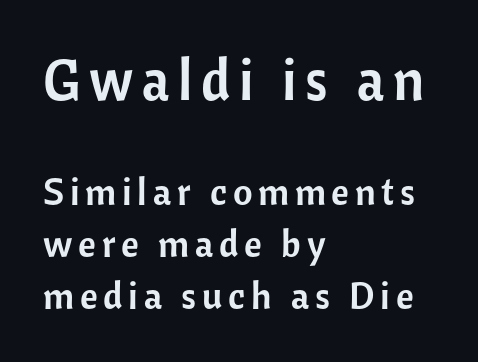
The image shows 57 px sans-serif type, upright; set left-aligned, normal line spacing (1.37x), not underlined; the first (top) block is 1.5x larger; low stroke contrast and a medium x-height.
